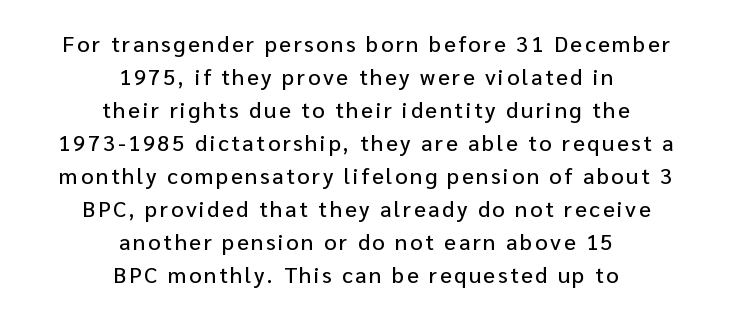
{"italic": "no", "underline": "no", "align": "center", "line_spacing": "normal", "line_spacing_ratio": 1.5, "glyph_px": 22}
